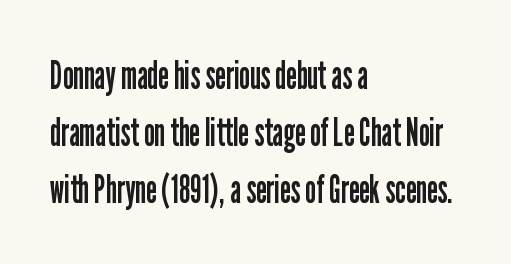
The image shows 40 px regular-weight, condensed sans-serif type, upright; set left-aligned, normal line spacing (1.43x), normal letter spacing, not underlined; low stroke contrast and a medium x-height.
